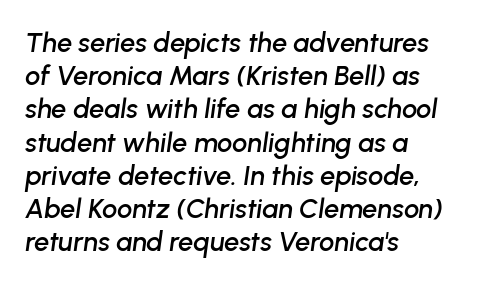
The image shows 27 px text type, italic (leaning right); set left-aligned, line spacing 1.23x, normal letter spacing, not underlined.
